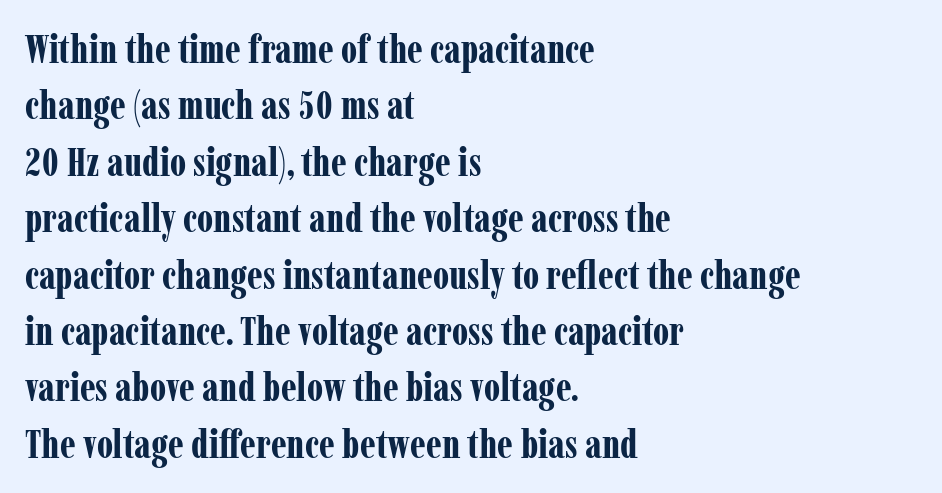
The designer went with a serif here, giving each stem small feet. Caption: multi-line text, flush left, ragged right. Observe the ordinary spacing: letters are neighbours, not strangers. In terms of posture, this sample is upright.
